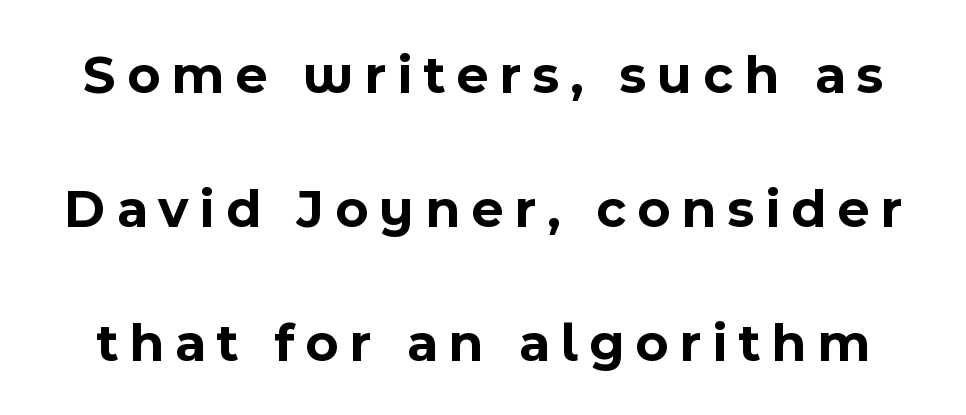
Notice how the stems are strictly vertical — no italics here. The face used here has the dense, thick strokes of a bold. The space directly below the letters is spotless. Note the varied advance widths — an 'i' is clearly narrower than an 'm'.
